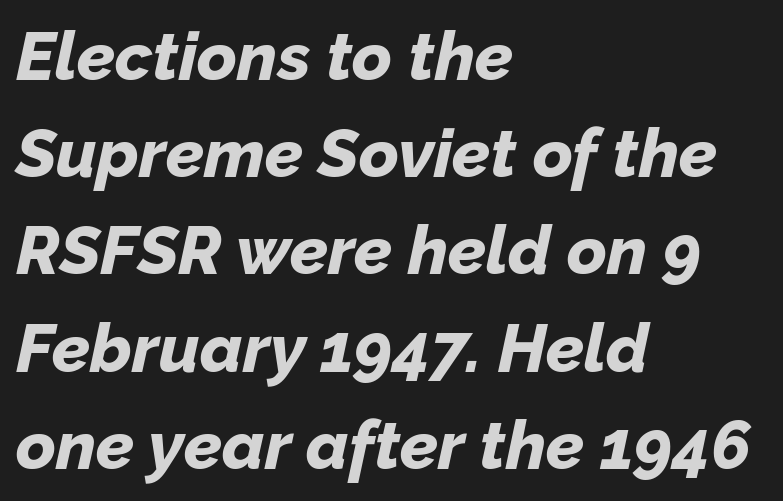
The image shows 68 px bold type, italic (leaning right); set left-aligned, normal line spacing (1.43x), normal letter spacing, not underlined; low stroke contrast and a medium x-height.
